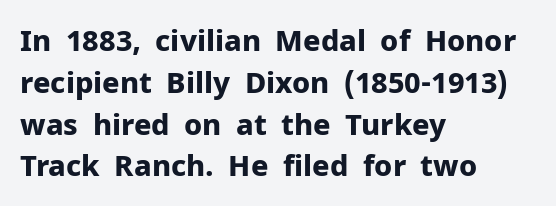
{"serif": "no", "italic": "no", "bold": "yes", "weight": "bold", "width": "normal", "stroke_contrast": "low", "x_height": "medium", "monospaced": "no", "underline": "no", "align": "left", "line_spacing": "normal", "line_spacing_ratio": 1.44, "letter_spacing": "normal", "letter_spacing_em": 0.0, "glyph_px": 29}
